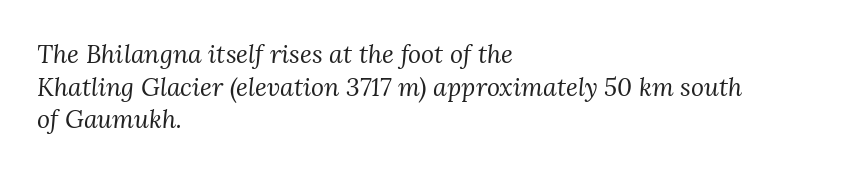
{"italic": "yes", "lean": "right", "slant_degrees": 3, "bold": "no", "underline": "no", "align": "left", "line_spacing": "normal", "line_spacing_ratio": 1.31, "letter_spacing": "normal", "letter_spacing_em": 0.0, "glyph_px": 25}
